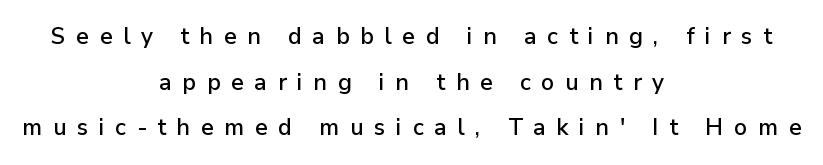
{"italic": "no", "underline": "no", "align": "center", "line_spacing": "loose", "line_spacing_ratio": 1.98, "letter_spacing": "wide", "letter_spacing_em": 0.46, "glyph_px": 23}
